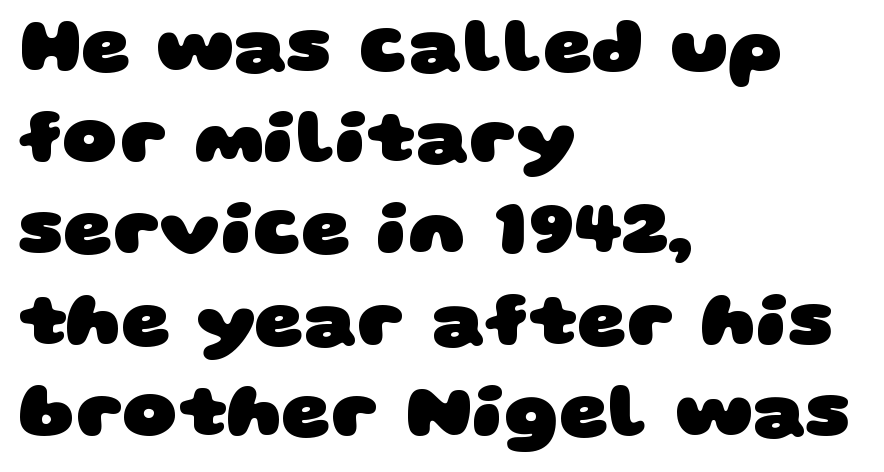
Q: Is the text bold? A: Yes.
Q: Is the typeface a serif or a sans-serif typeface? A: Sans-serif.
Q: Is the text underlined? A: No.
Q: How is the paragraph aligned? A: Left-aligned.
Q: Is the spacing between letters normal or unusually wide? A: Normal.
Q: Width (condensed, normal, or wide)? A: Wide.
Q: Stroke contrast? A: Low.
Q: x-height? A: Large.
Q: Monospaced? A: No.
